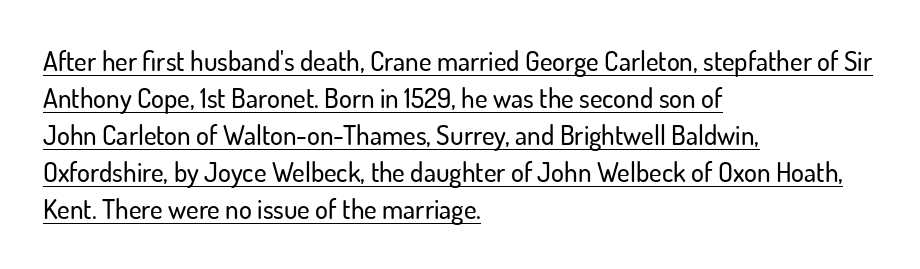
The image shows 27 px text type, upright; set left-aligned, normal line spacing (1.37x), normal letter spacing, underlined.
